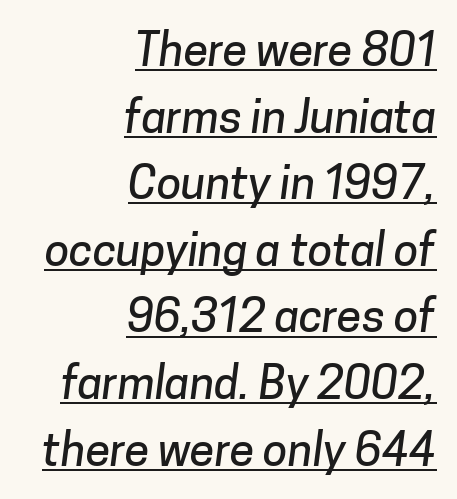
The image shows 45 px sans-serif type; set right-aligned, normal line spacing (1.48x), normal letter spacing, underlined; low stroke contrast and a medium x-height.
